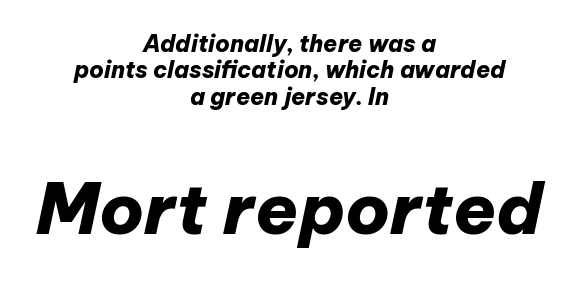
The image shows 70 px heavy type, italic (leaning right); set centered, tight line spacing (1.15x), normal letter spacing, not underlined; the second (bottom) block is 3.04x larger; low stroke contrast and a medium x-height.
